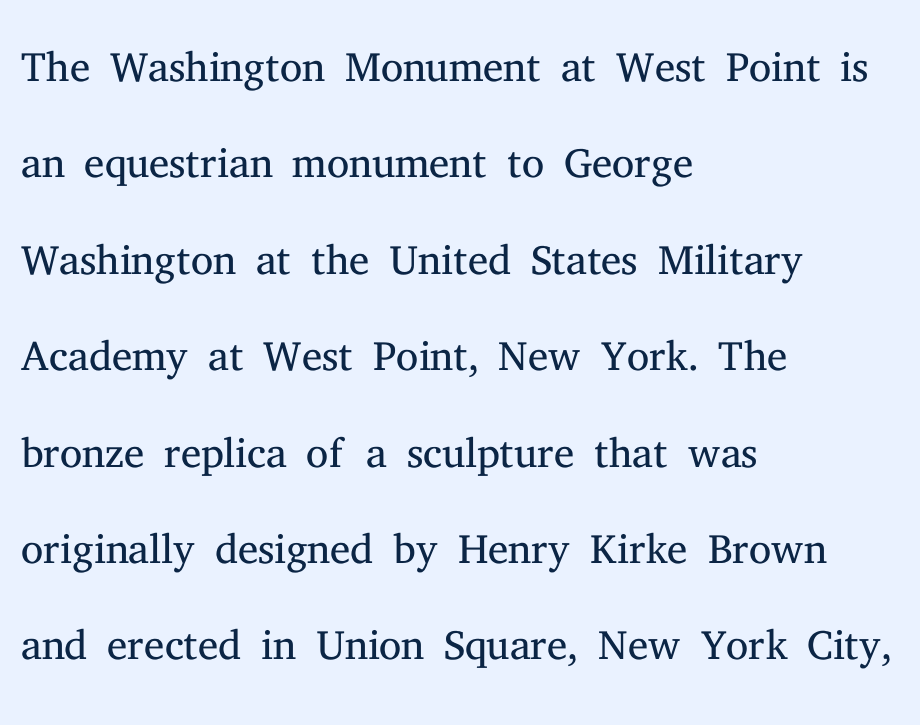
Q: Is the text bold? A: No.
Q: Is the text italic (slanted)? A: No, it is upright.
Q: Is the typeface a serif or a sans-serif typeface? A: Serif.
Q: Is the text underlined? A: No.
Q: How is the paragraph aligned? A: Left-aligned.
Q: Is the spacing between letters normal or unusually wide? A: Normal.
Q: Is the spacing between lines tight, normal or loose? A: Normal.
Q: Width (condensed, normal, or wide)? A: Normal.
Q: Stroke contrast? A: Medium.
Q: x-height? A: Medium.
Q: Monospaced? A: No.
